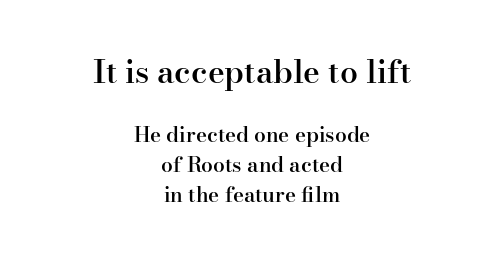
The image shows 32 px semibold serif type, upright; set centered, normal line spacing (1.42x), normal letter spacing, not underlined; the first (top) block is 1.52x larger; high stroke contrast and a small x-height.
